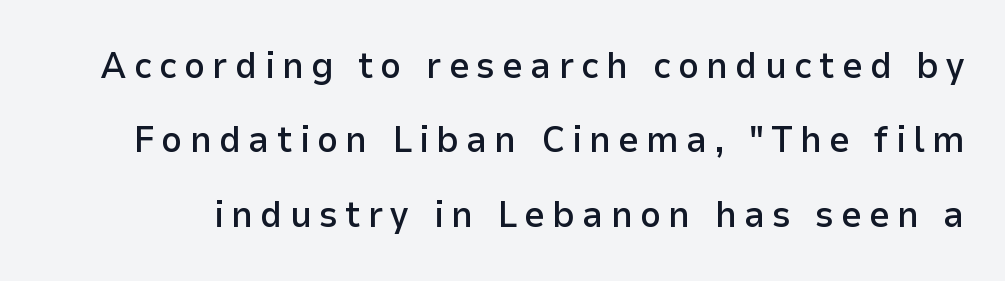
These lines are composed in type without serifs. The letters are semibold — heavier than regular but short of a full bold. Is this a fixed-width face? No — the glyphs have proportional, varying widths. Decoration check: the copy has no underline.
